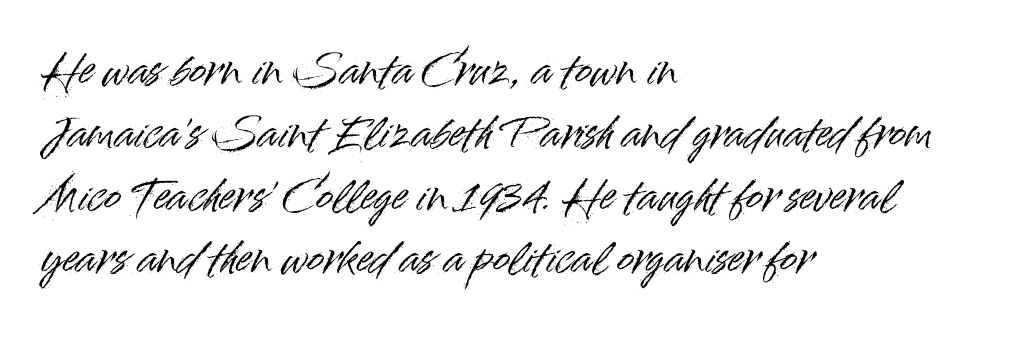
Between one letter and the next there's only the usual sliver of space. Line starts are locked; line ends wander. Horizontal bands of white between lines are of average thickness. Only glyphs here, with clear space below each row. Varying glyph widths throughout — classic text-font behaviour.
